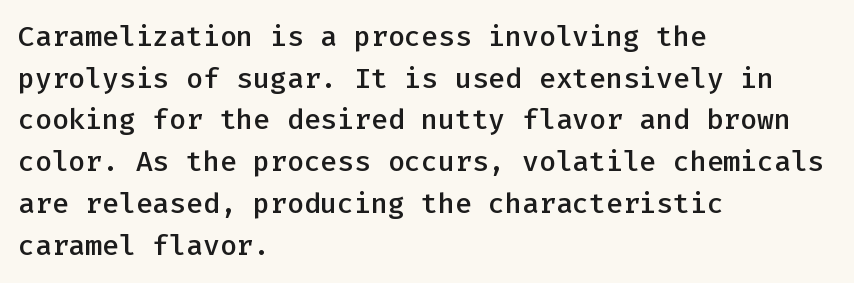
{"serif": "no", "italic": "no", "bold": "semi", "weight": "semibold", "width": "normal", "stroke_contrast": "low", "x_height": "medium", "monospaced": "yes", "underline": "no", "align": "left", "line_spacing": "normal", "line_spacing_ratio": 1.49, "letter_spacing": "normal", "letter_spacing_em": 0.0, "glyph_px": 28}
